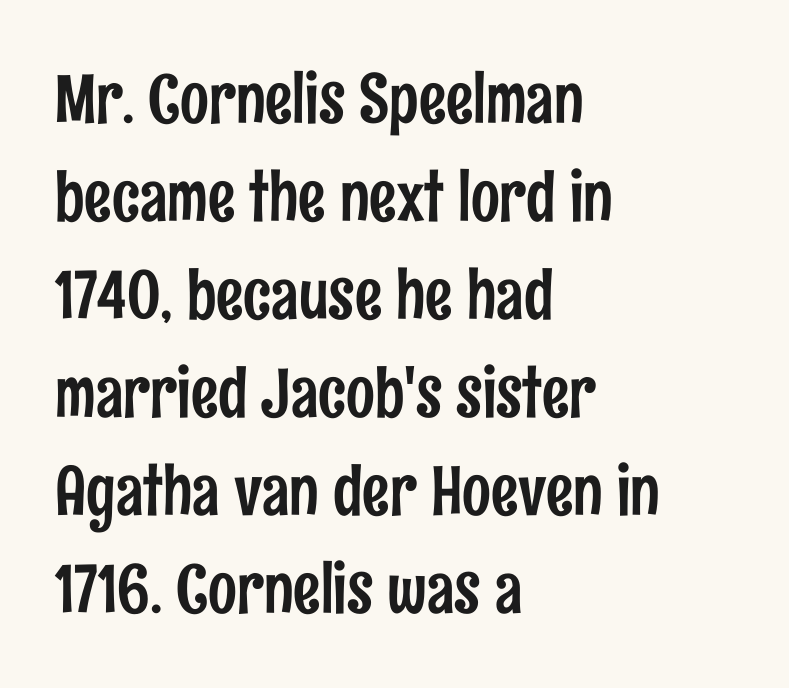
Q: Is the text italic (slanted)? A: No, it is upright.
Q: Is the typeface a serif or a sans-serif typeface? A: Sans-serif.
Q: Is the text underlined? A: No.
Q: How is the paragraph aligned? A: Left-aligned.
Q: Is the spacing between letters normal or unusually wide? A: Normal.
Q: Is the spacing between lines tight, normal or loose? A: Normal.
Q: Width (condensed, normal, or wide)? A: Condensed.
Q: Stroke contrast? A: Low.
Q: x-height? A: Medium.
Q: Monospaced? A: No.
